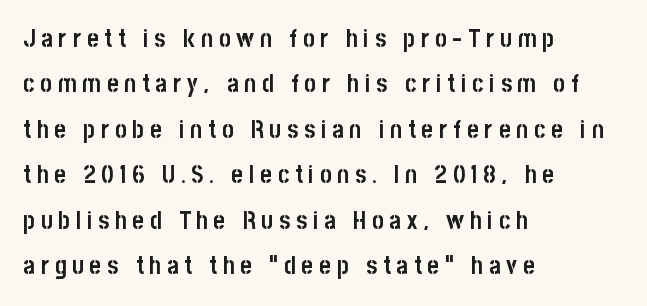
{"italic": "no", "bold": "yes", "underline": "no", "align": "left", "line_spacing_ratio": 1.82, "letter_spacing": "wide", "letter_spacing_em": 0.23, "glyph_px": 25}
